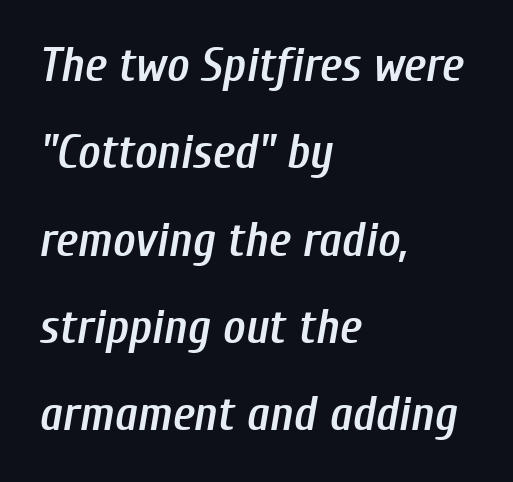
{"italic": "yes", "lean": "right", "slant_degrees": 10, "bold": "semi", "weight": "semibold", "width": "condensed", "stroke_contrast": "low", "x_height": "medium", "monospaced": "no", "underline": "no", "align": "left", "line_spacing_ratio": 1.82, "letter_spacing": "normal", "letter_spacing_em": 0.0, "glyph_px": 48}
